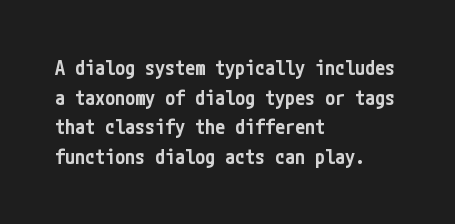
Descender tails drop into unmarked territory. Students, note that the glyphs here touch the page at normal intervals. Whoever set this chose a conventional vertical rhythm. These lines were composed using upright roman letters.
